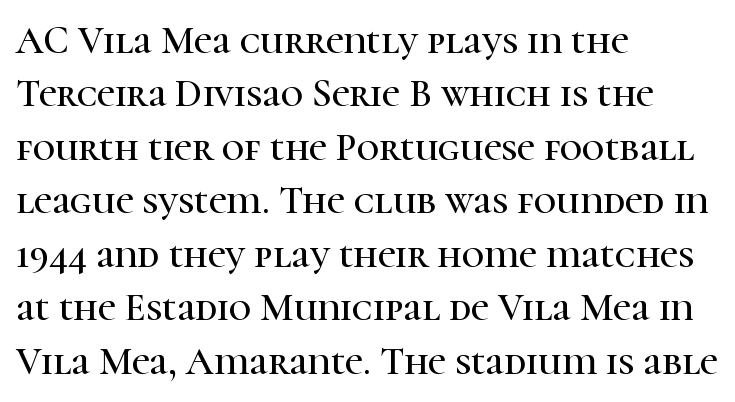
Looks like regular typesetting: each glyph gets only the width it needs. Layout note: lines flush left. The letters stand upright; this is a roman face. Yep, those are serifs on the letters.
